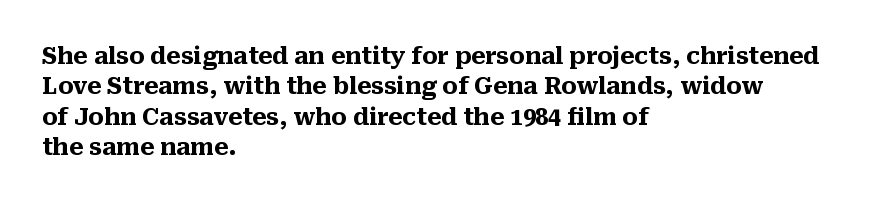
{"italic": "no", "bold": "yes", "underline": "no", "align": "left", "line_spacing": "normal", "line_spacing_ratio": 1.32, "letter_spacing": "normal", "letter_spacing_em": 0.0, "glyph_px": 23}
